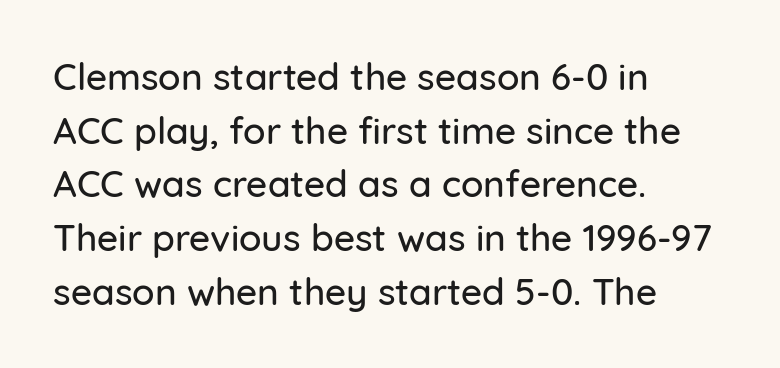
{"serif": "no", "italic": "no", "width": "normal", "stroke_contrast": "low", "x_height": "medium", "monospaced": "no", "underline": "no", "align": "left", "line_spacing": "normal", "line_spacing_ratio": 1.45, "letter_spacing": "normal", "letter_spacing_em": 0.0, "glyph_px": 37}
